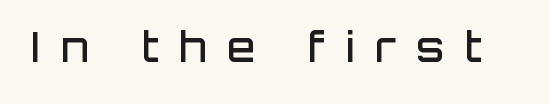
{"serif": "no", "italic": "no", "bold": "semi", "weight": "semibold", "width": "normal", "stroke_contrast": "low", "x_height": "large", "monospaced": "no", "underline": "no", "letter_spacing": "wide", "letter_spacing_em": 0.5, "glyph_px": 41}
